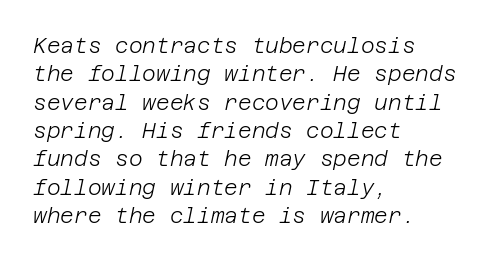
The typesetting does not lean heavy: it is not bold. Characters are canted at an angle relative to the baseline's perpendicular. The area under the type is left untouched. In CSS terms this would be text-align: left.
